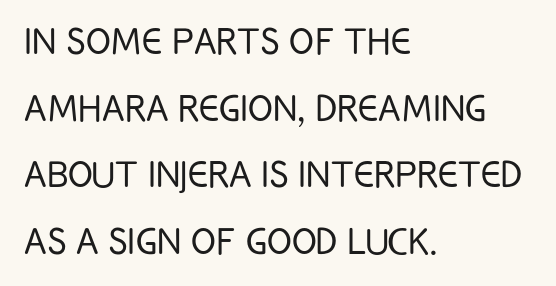
The image shows 46 px light, condensed sans-serif type, upright; set left-aligned, normal line spacing (1.45x), normal letter spacing, not underlined; low stroke contrast and a large x-height.
